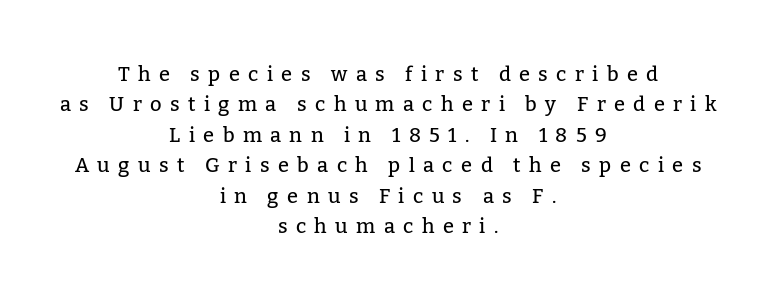
Q: Is the text italic (slanted)? A: No, it is upright.
Q: Is the text underlined? A: No.
Q: How is the paragraph aligned? A: Centered.
Q: Is the spacing between letters normal or unusually wide? A: Unusually wide.
Q: Is the spacing between lines tight, normal or loose? A: Normal.
